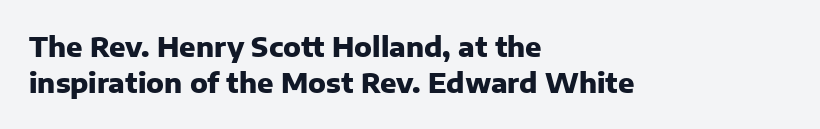
The image shows 27 px bold type, upright; set left-aligned, normal line spacing (1.34x), normal letter spacing, not underlined.
